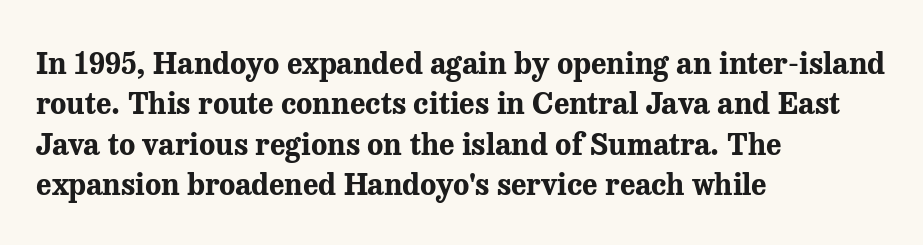
{"serif": "yes", "italic": "no", "bold": "yes", "weight": "bold", "width": "normal", "stroke_contrast": "medium", "x_height": "medium", "monospaced": "no", "underline": "no", "align": "left", "line_spacing": "normal", "line_spacing_ratio": 1.35, "letter_spacing": "normal", "letter_spacing_em": 0.0, "glyph_px": 30}
